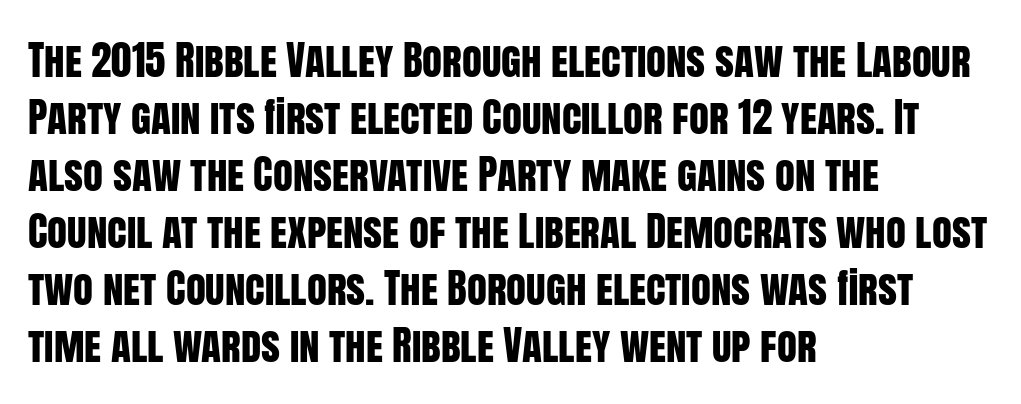
The image shows 41 px condensed sans-serif type, upright; set left-aligned, normal line spacing (1.39x), normal letter spacing, not underlined; low stroke contrast and a large x-height.
